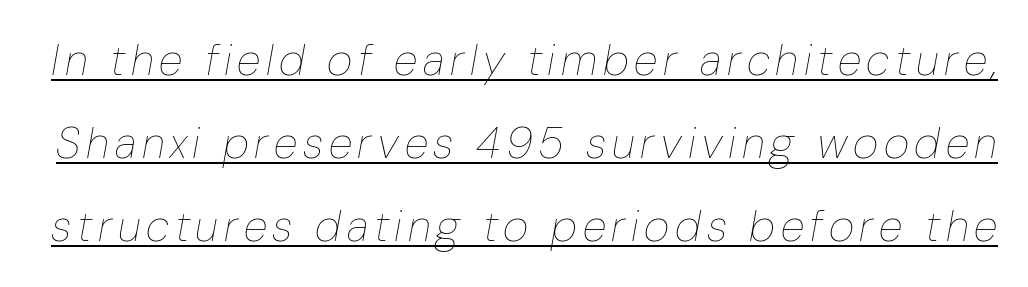
Q: Is the text bold? A: No.
Q: Is the text italic (slanted)? A: Yes, it leans right by about 10 degrees.
Q: Is the text underlined? A: Yes.
Q: Width (condensed, normal, or wide)? A: Condensed.
Q: Stroke contrast? A: Low.
Q: x-height? A: Medium.
Q: Monospaced? A: No.
